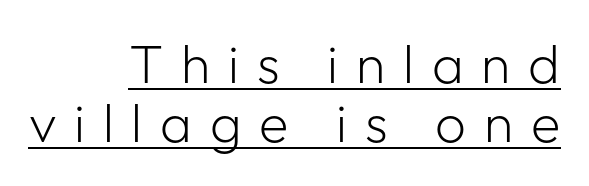
Typographically, this falls in the sans-serif category. Caption: face not bold, strokes unweighted. These lines were composed using upright roman letters. Note the varied advance widths — an 'i' is clearly narrower than an 'm'. A continuous stroke trails under the words, as in a hyperlink. The passage is arranged like a letterhead date or caption credit — flush right.
